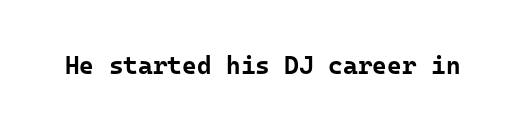
Q: Is the text bold? A: Yes.
Q: Is the text italic (slanted)? A: No, it is upright.
Q: Is the text underlined? A: No.
Q: Is the spacing between letters normal or unusually wide? A: Normal.
